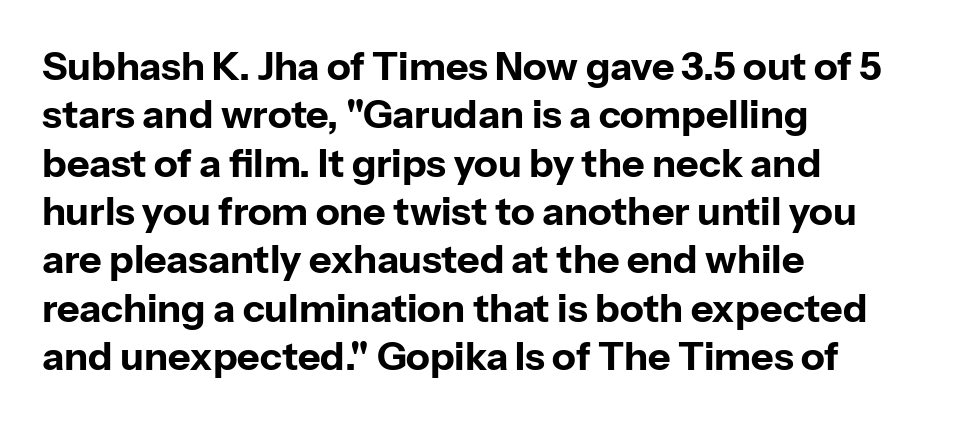
The image shows 39 px bold sans-serif type, upright; set left-aligned, line spacing 1.24x, normal letter spacing, not underlined; low stroke contrast and a medium x-height.
